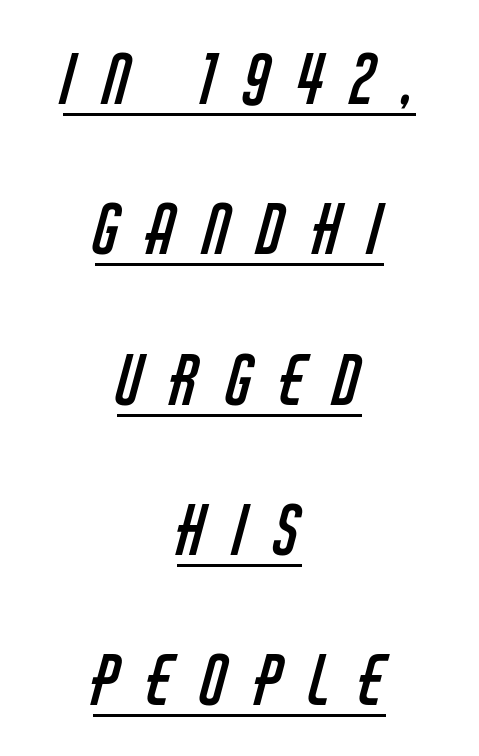
Each line is balanced around a shared central axis. Characters follow at a spacing far wider than the type designer built in. Classification — sans serif. Stroke thickness stays within the range of a standard reading face or lighter. Proportional: the letters do not fall into vertical columns. Honestly, the rows look like they've been pulled way apart.
